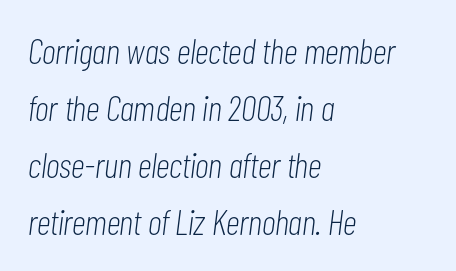
{"italic": "yes", "lean": "right", "slant_degrees": 7, "bold": "no", "weight": "light", "width": "condensed", "stroke_contrast": "low", "x_height": "medium", "monospaced": "no", "underline": "no", "align": "left", "line_spacing": "normal", "line_spacing_ratio": 1.58, "letter_spacing": "normal", "letter_spacing_em": 0.0, "glyph_px": 36}
